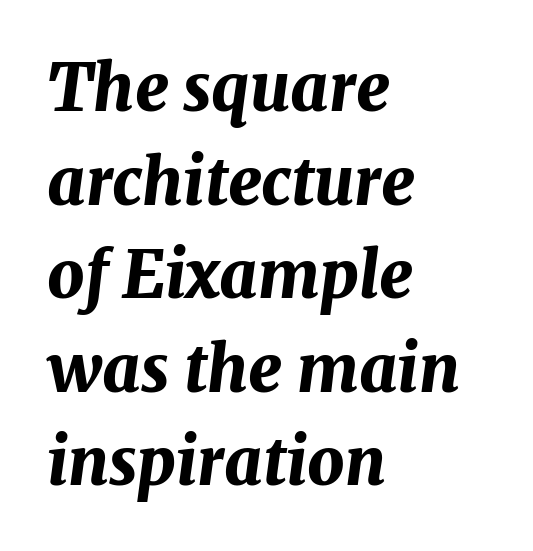
Q: Is the text bold? A: Yes.
Q: Is the text italic (slanted)? A: Yes, it leans right by about 7 degrees.
Q: Is the text underlined? A: No.
Q: How is the paragraph aligned? A: Left-aligned.
Q: Is the spacing between letters normal or unusually wide? A: Normal.
Q: Is the spacing between lines tight, normal or loose? A: Normal.
Q: Width (condensed, normal, or wide)? A: Normal.
Q: Stroke contrast? A: Medium.
Q: x-height? A: Medium.
Q: Monospaced? A: No.
